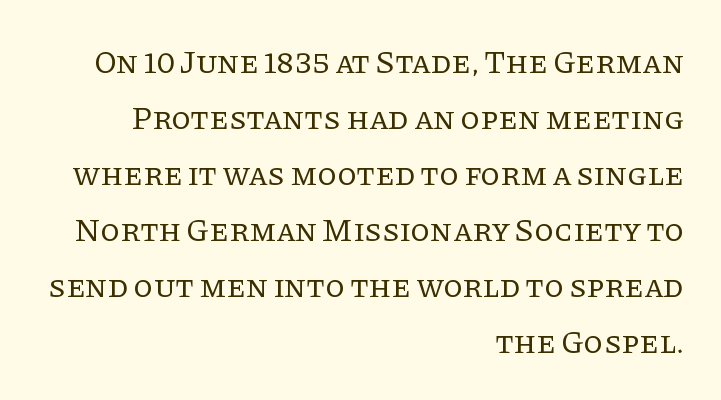
Q: Is the text bold? A: No.
Q: Is the text italic (slanted)? A: No, it is upright.
Q: Is the typeface a serif or a sans-serif typeface? A: Serif.
Q: Is the text underlined? A: No.
Q: How is the paragraph aligned? A: Right-aligned.
Q: Is the spacing between letters normal or unusually wide? A: Normal.
Q: Width (condensed, normal, or wide)? A: Normal.
Q: Stroke contrast? A: Low.
Q: x-height? A: Large.
Q: Monospaced? A: No.
